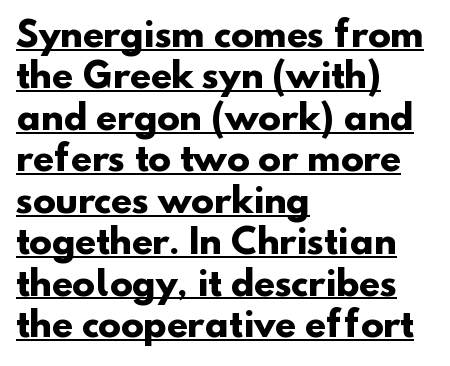
The image shows 34 px heavy sans-serif type; set left-aligned, line spacing 1.22x, normal letter spacing, underlined; low stroke contrast and a small x-height.
